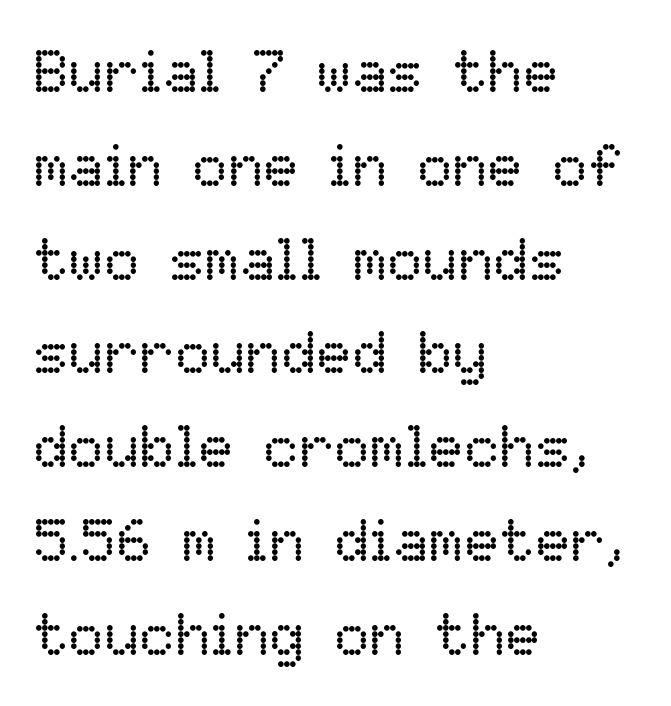
{"italic": "no", "bold": "no", "weight": "regular", "width": "normal", "stroke_contrast": "low", "x_height": "medium", "monospaced": "no", "underline": "no", "align": "left", "line_spacing": "normal", "line_spacing_ratio": 1.59, "letter_spacing": "normal", "letter_spacing_em": 0.0, "glyph_px": 59}
